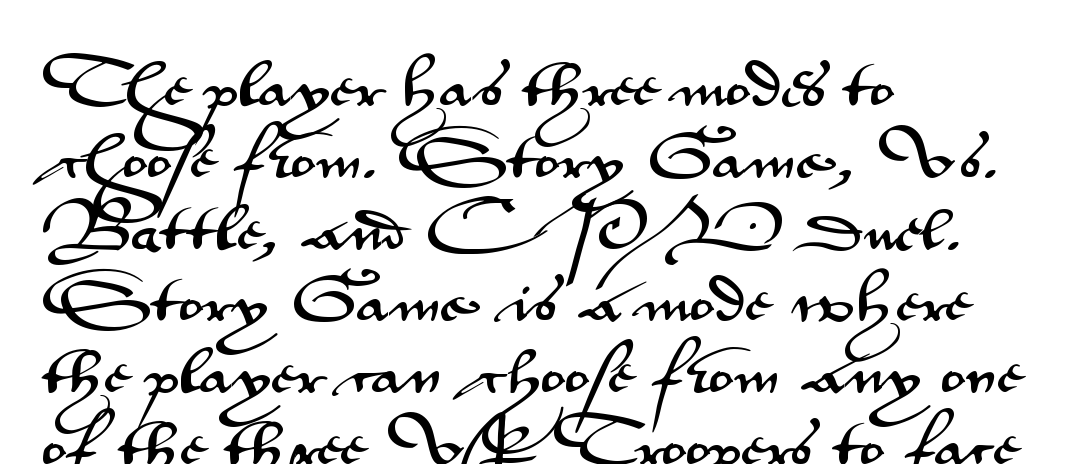
Each new line begins a customary step beneath the previous one. Each row of text sits above clean, open space. Check where the strokes stop: nothing finishes them off — pure sans. Spacing verdict: proportional, widths tailored to each character. Nobody touched the tracking dial on this one.
